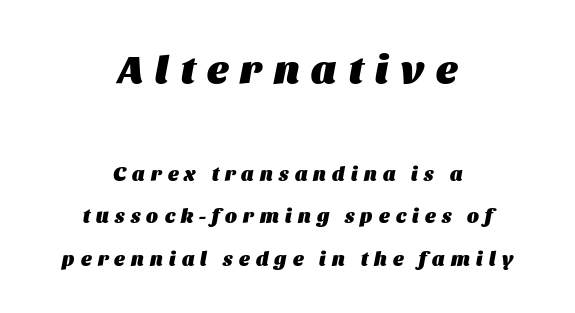
Q: Is the text bold? A: Yes.
Q: Is the text italic (slanted)? A: Yes, it leans right by about 11 degrees.
Q: Is the text underlined? A: No.
Q: How is the paragraph aligned? A: Centered.
Q: Is the spacing between letters normal or unusually wide? A: Unusually wide.
Q: Is the spacing between lines tight, normal or loose? A: Loose.
Q: Which block of text is set in a larger size, the first (top) or the second (bottom)? A: The first (top) one.
Q: Width (condensed, normal, or wide)? A: Normal.
Q: Stroke contrast? A: Medium.
Q: x-height? A: Large.
Q: Monospaced? A: No.
